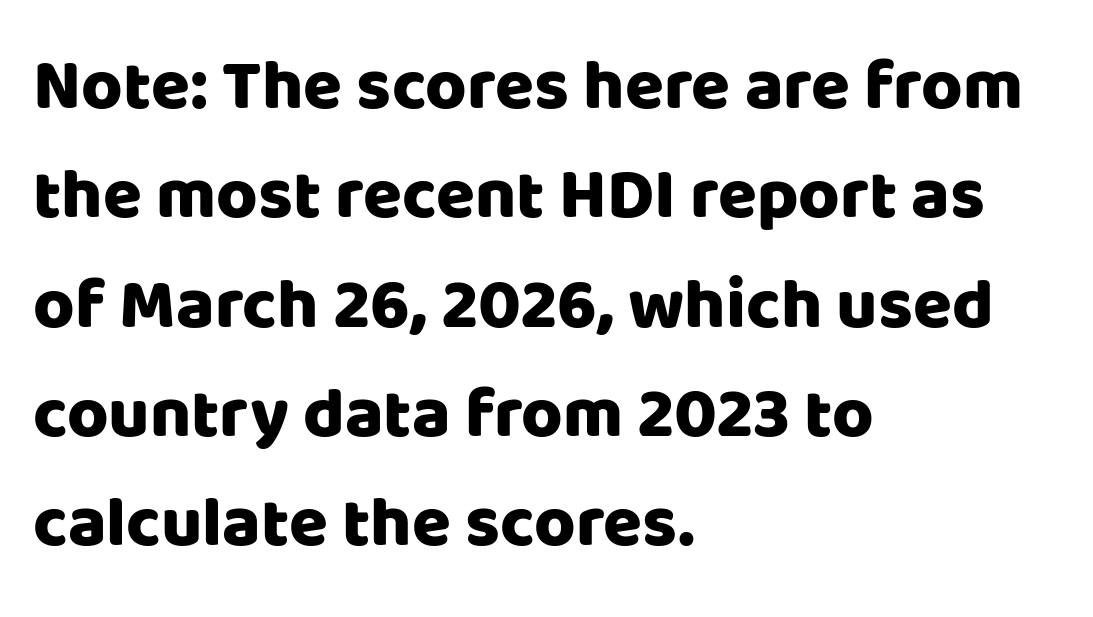
Q: Is the text italic (slanted)? A: No, it is upright.
Q: Is the typeface a serif or a sans-serif typeface? A: Sans-serif.
Q: Is the text underlined? A: No.
Q: How is the paragraph aligned? A: Left-aligned.
Q: Is the spacing between letters normal or unusually wide? A: Normal.
Q: Is the spacing between lines tight, normal or loose? A: Normal.
Q: Width (condensed, normal, or wide)? A: Normal.
Q: Stroke contrast? A: Low.
Q: x-height? A: Large.
Q: Monospaced? A: No.
